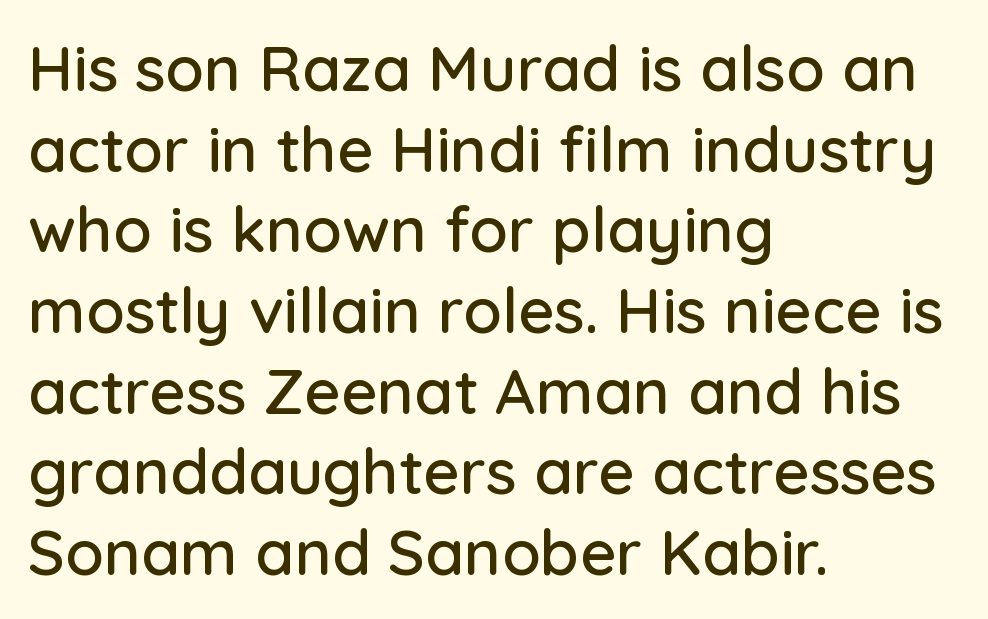
The face used here is proportionally spaced, like ordinary book or web type. These lines are composed in type without serifs. Posture: straight, roman, zero tilt. The lines sit at an ordinary, default distance from one another. This rendering leaves character spacing at its baseline value.
